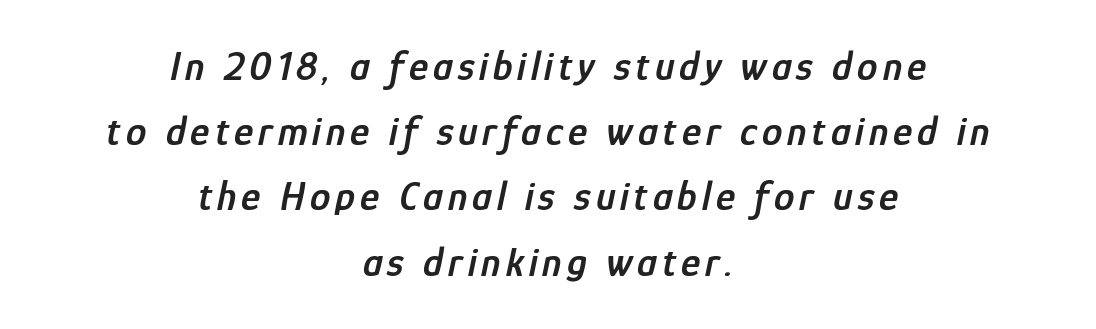
The image shows 41 px semibold, condensed type, italic (leaning right); set centered, normal line spacing (1.59x), not underlined; low stroke contrast and a medium x-height.
